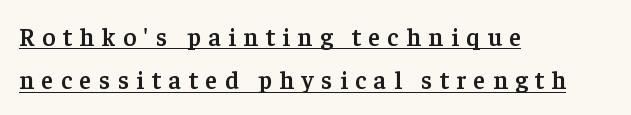
{"italic": "no", "bold": "semi", "underline": "yes", "align": "left", "line_spacing_ratio": 1.73, "letter_spacing": "wide", "letter_spacing_em": 0.3, "glyph_px": 25}
